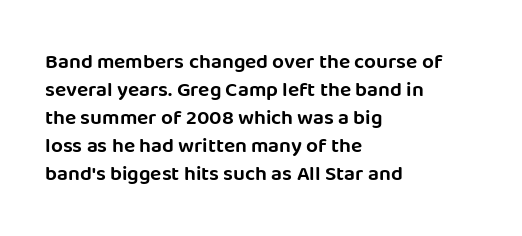
{"italic": "no", "underline": "no", "align": "left", "line_spacing": "normal", "line_spacing_ratio": 1.33, "letter_spacing": "normal", "letter_spacing_em": 0.0, "glyph_px": 21}
